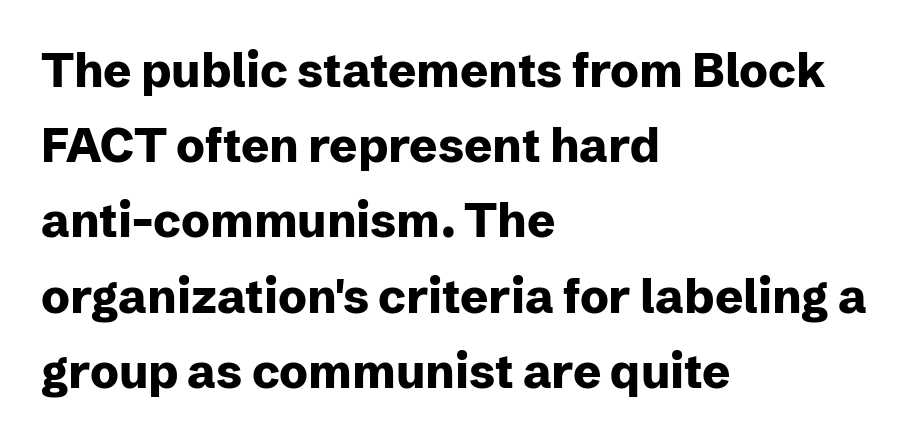
{"serif": "no", "italic": "no", "bold": "yes", "weight": "heavy", "width": "normal", "stroke_contrast": "low", "x_height": "medium", "monospaced": "no", "underline": "no", "align": "left", "line_spacing": "normal", "line_spacing_ratio": 1.6, "letter_spacing": "normal", "letter_spacing_em": 0.0, "glyph_px": 47}
